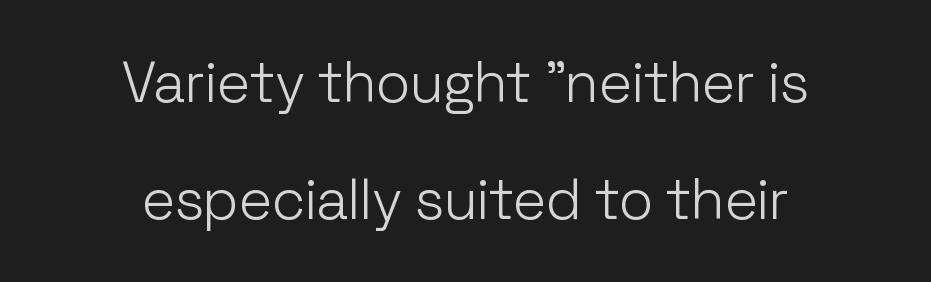
The image shows 57 px light sans-serif type, upright; set centered, loose line spacing (2.06x), normal letter spacing, not underlined; low stroke contrast and a medium x-height.
